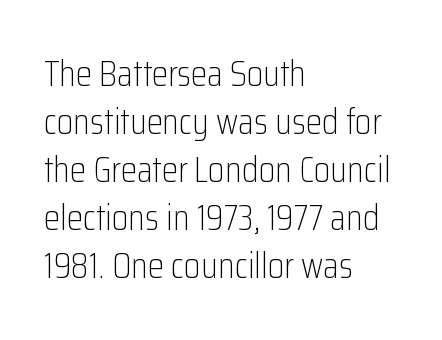
Honestly, the letter spacing is just normal — you wouldn't notice it. Quick note: not italic, upright. The vertical gap from one line to the next is medium. Each letter keeps its own natural width here, so spacing adapts to shape. The baseline area is clear. These lines stack with their left ends in a neat column.
